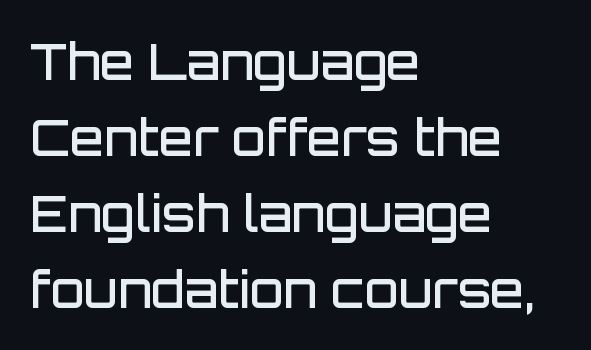
The image shows 49 px semibold sans-serif type, upright; set left-aligned, normal line spacing (1.55x), normal letter spacing, not underlined; low stroke contrast and a large x-height.
